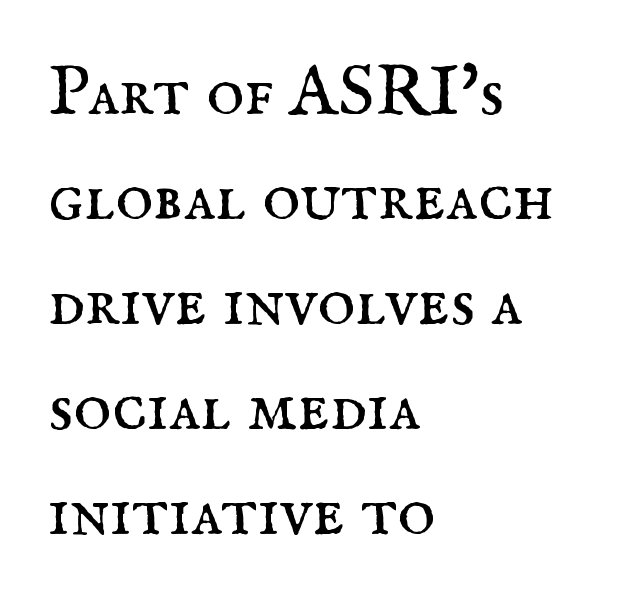
Q: Is the text bold? A: No.
Q: Is the text italic (slanted)? A: No, it is upright.
Q: Is the typeface a serif or a sans-serif typeface? A: Serif.
Q: Is the text underlined? A: No.
Q: How is the paragraph aligned? A: Left-aligned.
Q: Is the spacing between letters normal or unusually wide? A: Normal.
Q: Is the spacing between lines tight, normal or loose? A: Normal.
Q: Width (condensed, normal, or wide)? A: Normal.
Q: Stroke contrast? A: Medium.
Q: x-height? A: Small.
Q: Monospaced? A: No.
